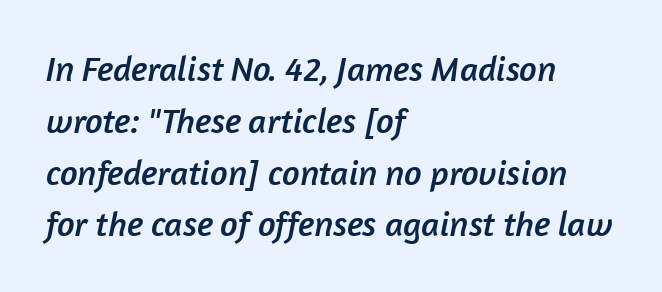
Default kerning and tracking; the words read as compact shapes. The passage shown stacks its lines at a standard gap. Check under the words: just untouched page. This rendering employs a face without finishing strokes, i.e., a sans-serif. Leftover space on each line is placed entirely after the last word. Do the characters align in a grid? No, the font is proportional.
